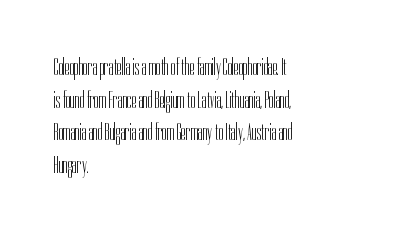
The image shows 24 px text type, upright; set left-aligned, normal line spacing (1.36x), normal letter spacing, not underlined.
